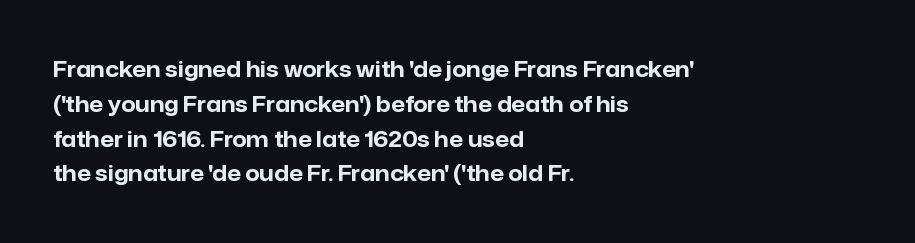
{"italic": "no", "bold": "yes", "underline": "no", "align": "left", "line_spacing": "normal", "line_spacing_ratio": 1.58, "letter_spacing": "normal", "letter_spacing_em": 0.0, "glyph_px": 22}
